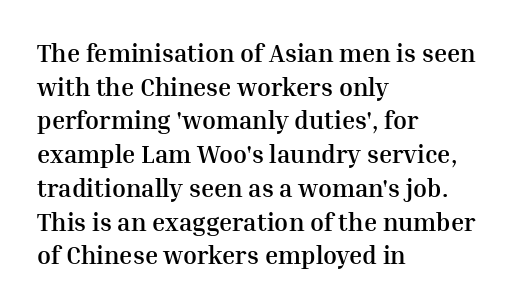
The image shows 25 px bold type, upright; set left-aligned, normal line spacing (1.35x), normal letter spacing, not underlined.
